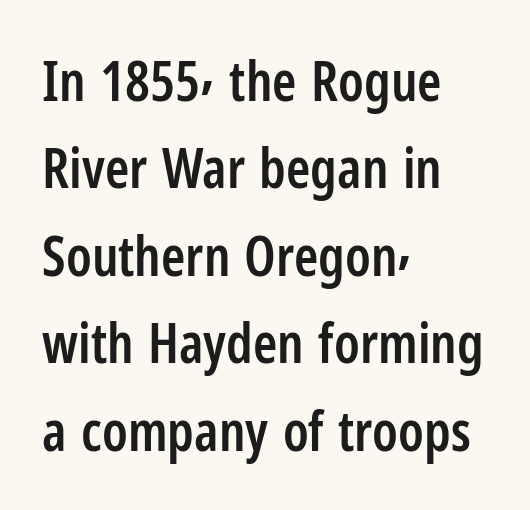
Q: Is the text bold? A: Semi-bold.
Q: Is the text italic (slanted)? A: No, it is upright.
Q: Is the typeface a serif or a sans-serif typeface? A: Sans-serif.
Q: Is the text underlined? A: No.
Q: How is the paragraph aligned? A: Left-aligned.
Q: Is the spacing between letters normal or unusually wide? A: Normal.
Q: Is the spacing between lines tight, normal or loose? A: Normal.
Q: Width (condensed, normal, or wide)? A: Condensed.
Q: Stroke contrast? A: Low.
Q: x-height? A: Medium.
Q: Monospaced? A: No.
